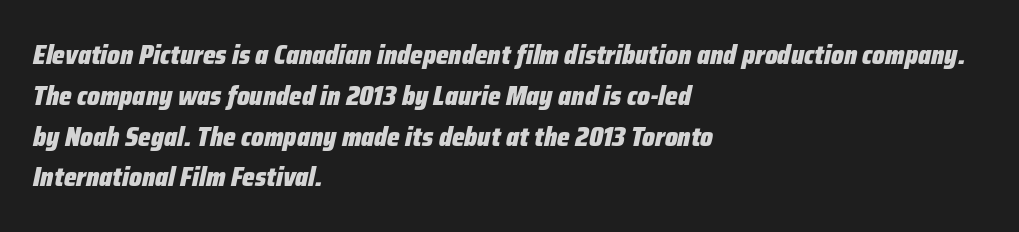
The image shows 27 px bold type, italic (leaning right); set left-aligned, normal line spacing (1.51x), normal letter spacing, not underlined.
